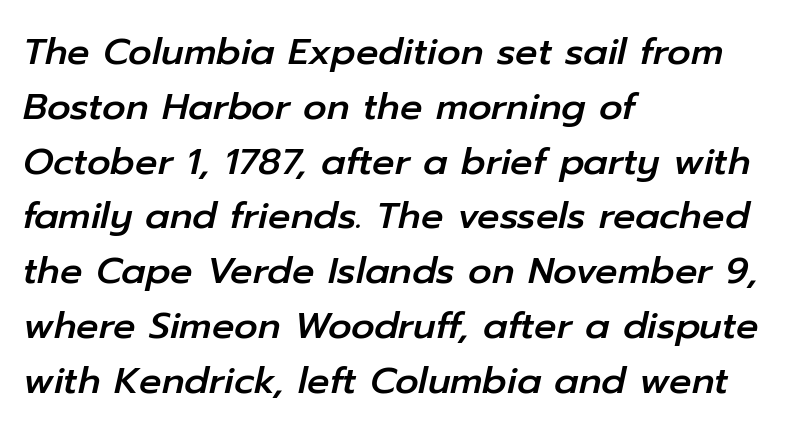
{"italic": "yes", "lean": "right", "slant_degrees": 12, "width": "normal", "stroke_contrast": "low", "x_height": "medium", "monospaced": "no", "underline": "no", "align": "left", "line_spacing": "normal", "line_spacing_ratio": 1.48, "letter_spacing": "normal", "letter_spacing_em": 0.0, "glyph_px": 37}
